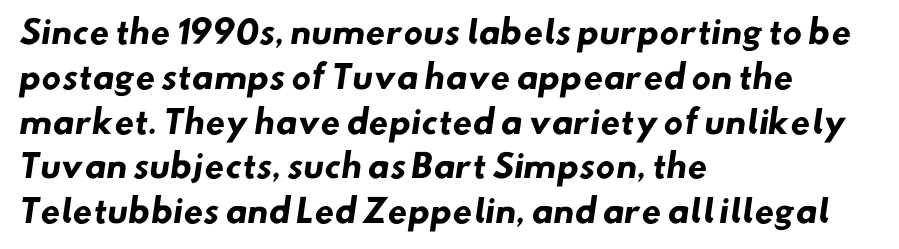
Q: Is the text bold? A: Yes.
Q: Is the typeface a serif or a sans-serif typeface? A: Sans-serif.
Q: Is the text underlined? A: No.
Q: How is the paragraph aligned? A: Left-aligned.
Q: Is the spacing between letters normal or unusually wide? A: Normal.
Q: Is the spacing between lines tight, normal or loose? A: Normal.
Q: Width (condensed, normal, or wide)? A: Normal.
Q: Stroke contrast? A: Low.
Q: x-height? A: Small.
Q: Monospaced? A: No.
